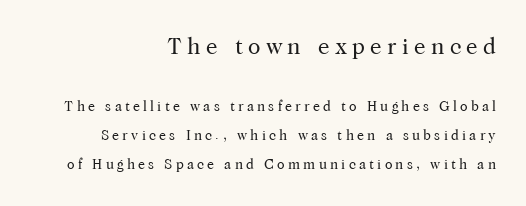
{"italic": "no", "bold": "no", "underline": "no", "align": "right", "line_spacing": "loose", "line_spacing_ratio": 2.07, "letter_spacing": "wide", "letter_spacing_em": 0.23, "larger_block": "first", "size_ratio": 1.64, "glyph_px": 23}
